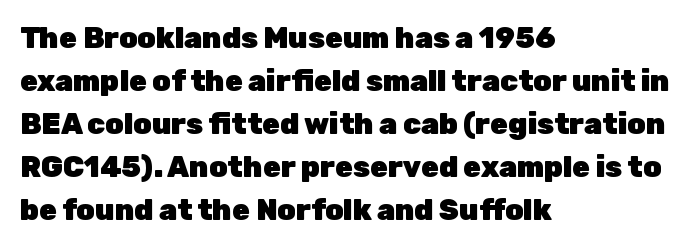
Varying glyph widths throughout — classic text-font behaviour. The glyphs are unaccompanied by any horizontal stroke below them. Horizontally, the lines are justified to the leading edge only. The passage shown has conventional tracking throughout. The line-height multiplier appears to be the usual default. Each letter's strokes conclude bluntly, with no projecting serifs.
